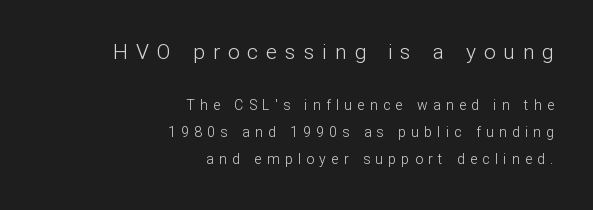
Q: Is the text bold? A: No.
Q: Is the text italic (slanted)? A: No, it is upright.
Q: Is the text underlined? A: No.
Q: How is the paragraph aligned? A: Right-aligned.
Q: Is the spacing between letters normal or unusually wide? A: Unusually wide.
Q: Is the spacing between lines tight, normal or loose? A: Loose.
Q: Which block of text is set in a larger size, the first (top) or the second (bottom)? A: The first (top) one.
